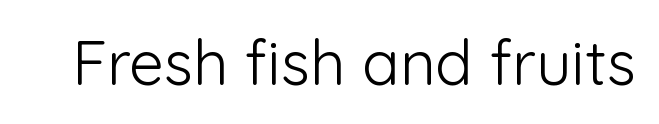
The image shows 62 px light sans-serif type, upright; set normal letter spacing, not underlined; low stroke contrast and a medium x-height.
